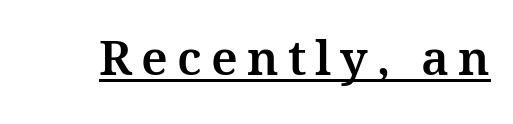
{"serif": "yes", "italic": "no", "width": "normal", "stroke_contrast": "medium", "x_height": "medium", "monospaced": "no", "underline": "yes", "glyph_px": 48}
